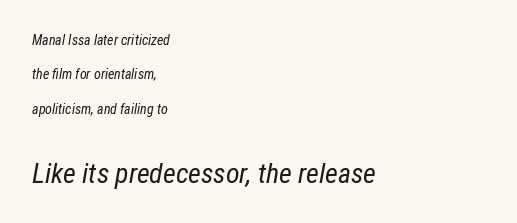
The image shows 28 px regular-weight, condensed type, italic (leaning right); set left-aligned, loose line spacing (2.45x), normal letter spacing, not underlined; the second (bottom) block is 2.0x larger; low stroke contrast and a medium x-height.
